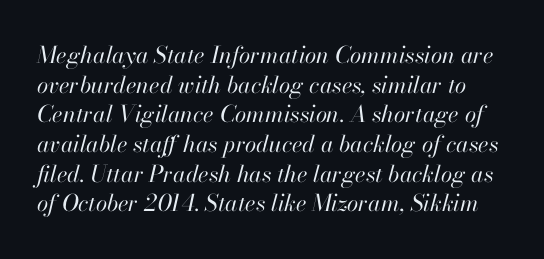
An italicized treatment has been applied to the whole sample. The letterforms sit at book weight or below. The letters sit at their default tracking, neither squeezed nor spread. The space directly below the letters is spotless. Summary of vertical rhythm: regular, with standard interline spacing.
